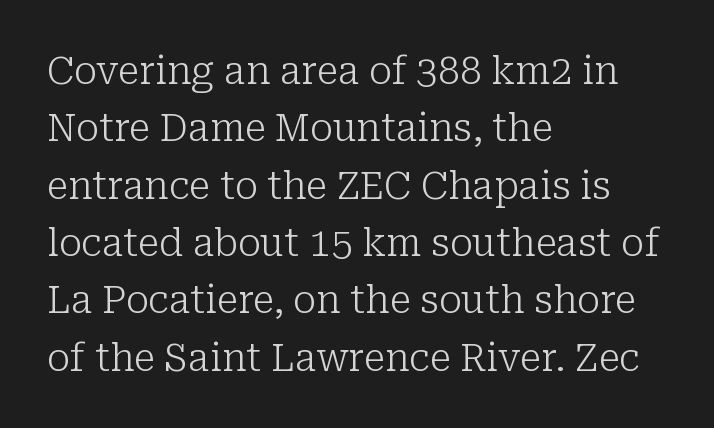
The image shows 39 px light serif type, upright; set left-aligned, normal line spacing (1.47x), normal letter spacing, not underlined; low stroke contrast and a medium x-height.
